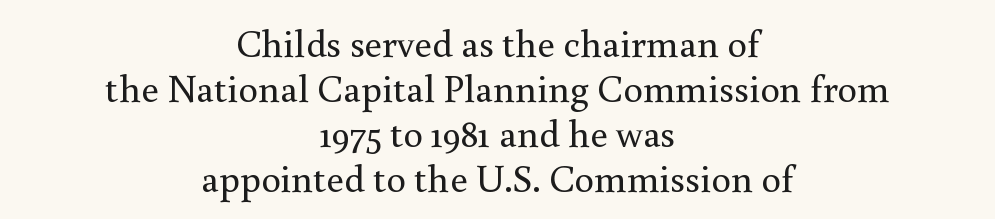
No word sits above an underline. Weight: in the light-to-regular range. Caption: multi-line text, centered on the measure. The designer dialed line spacing down below the default.
